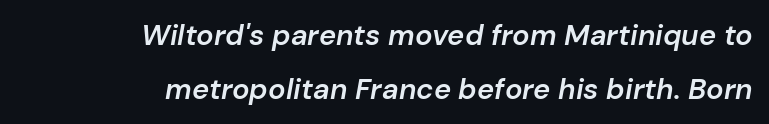
Plain, unruled lines of type. A bit beefed up — I'd call it semibold rather than bold. The text carries the slant typical of an italic or oblique font. Is this a fixed-width face? No — the glyphs have proportional, varying widths. Each line ends at the same right margin while the left side varies.
